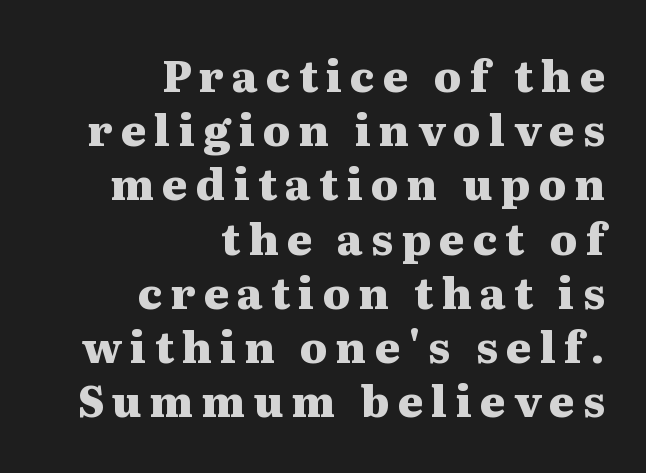
The image shows 43 px heavy, wide serif type, upright; set right-aligned, normal line spacing (1.26x), not underlined; medium stroke contrast and a medium x-height.
